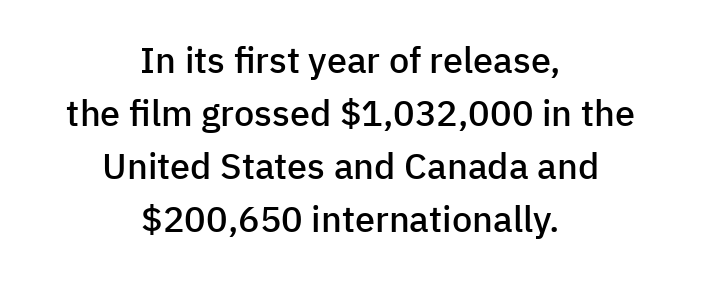
Q: Is the text bold? A: Semi-bold.
Q: Is the text italic (slanted)? A: No, it is upright.
Q: Is the typeface a serif or a sans-serif typeface? A: Sans-serif.
Q: Is the text underlined? A: No.
Q: How is the paragraph aligned? A: Centered.
Q: Is the spacing between letters normal or unusually wide? A: Normal.
Q: Is the spacing between lines tight, normal or loose? A: Normal.
Q: Width (condensed, normal, or wide)? A: Normal.
Q: Stroke contrast? A: Low.
Q: x-height? A: Medium.
Q: Monospaced? A: No.
